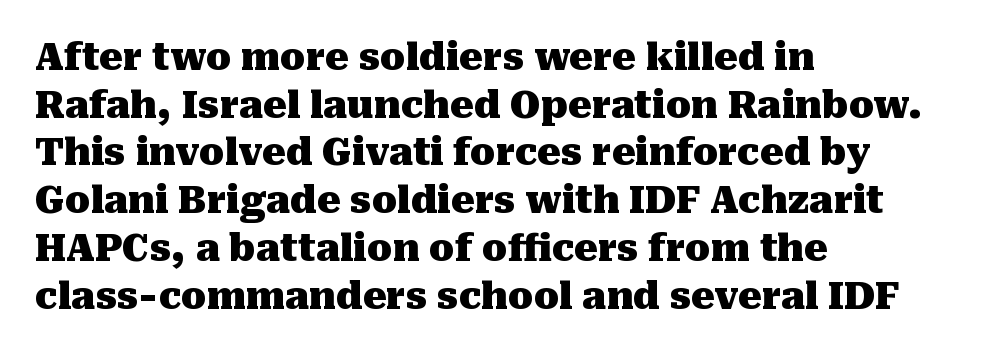
Q: Is the text bold? A: Yes.
Q: Is the text italic (slanted)? A: No, it is upright.
Q: Is the typeface a serif or a sans-serif typeface? A: Serif.
Q: Is the text underlined? A: No.
Q: How is the paragraph aligned? A: Left-aligned.
Q: Is the spacing between letters normal or unusually wide? A: Normal.
Q: Is the spacing between lines tight, normal or loose? A: Normal.
Q: Width (condensed, normal, or wide)? A: Normal.
Q: Stroke contrast? A: Medium.
Q: x-height? A: Medium.
Q: Monospaced? A: No.
